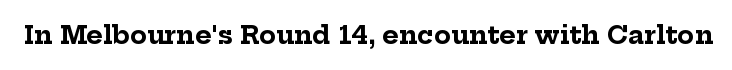
{"italic": "no", "bold": "yes", "underline": "no", "letter_spacing": "normal", "letter_spacing_em": 0.0, "glyph_px": 25}
